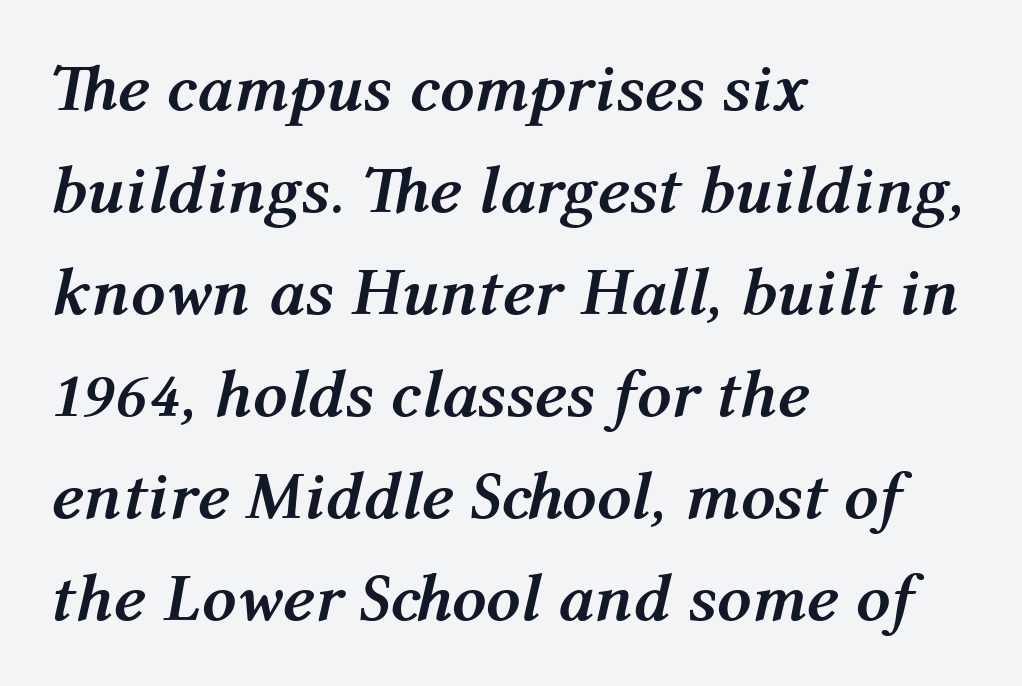
These words are printed bold, with thick strokes throughout. The line-height multiplier appears to be the usual default. These lines stack with their left ends in a neat column. Do the characters align in a grid? No, the font is proportional. The font's italic variant was chosen for this text. The foot of each line stays bare and open.
